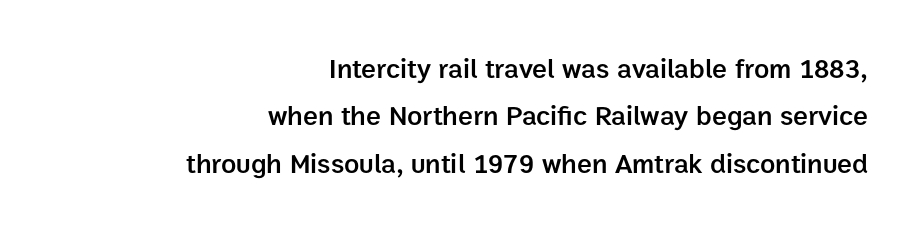
Looks like regular typesetting: each glyph gets only the width it needs. A typesetter would call this leading conventional body-copy spacing. In CSS terms this would be text-align: right. No extra tracking has been applied to these lines. I'd call this a sans setting — the letters go barefoot.
